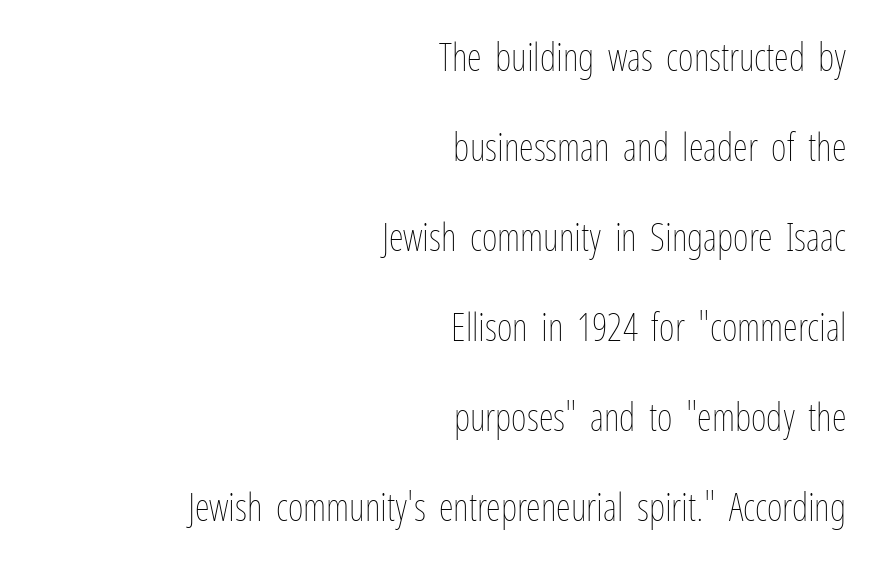
A quiet, ordinary-to-light weight characterises the typeface. Proportional: the letters do not fall into vertical columns. Short note: letters normally spaced. The compositor pushed each line to the right boundary. The area under the type is left untouched. Ascenders rise straight up at ninety degrees.
